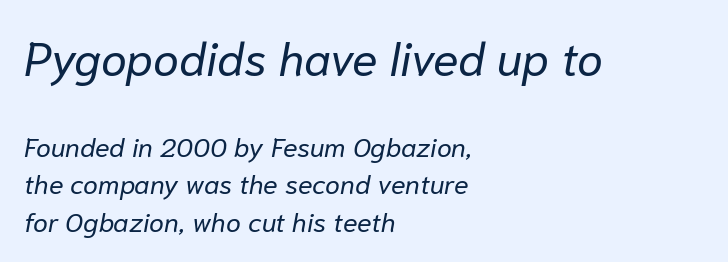
Vertical stems look standard width or narrower in stroke. Spacing verdict: proportional, widths tailored to each character. Check the space under the baseline: it is left empty. Baseline-to-baseline distance is the conventional proportion of letter height.
